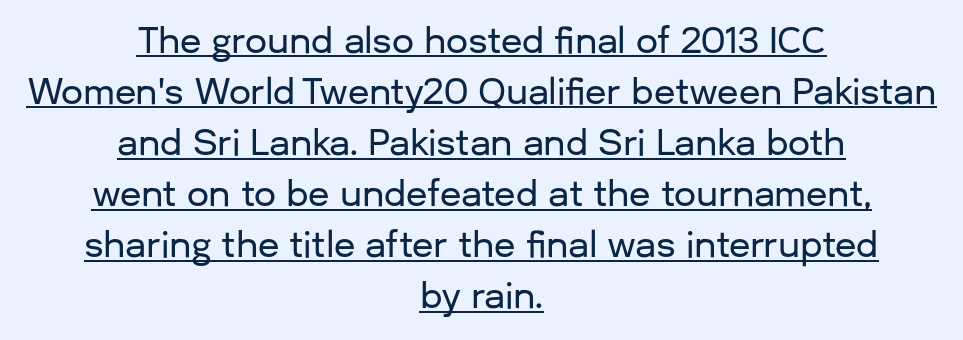
The image shows 35 px sans-serif type, upright; set centered, normal line spacing (1.46x), normal letter spacing, underlined; low stroke contrast and a medium x-height.
